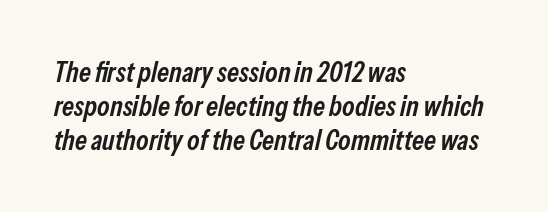
Q: Is the text bold? A: Semi-bold.
Q: Is the text italic (slanted)? A: Yes, it leans right by about 13 degrees.
Q: Is the text underlined? A: No.
Q: How is the paragraph aligned? A: Left-aligned.
Q: Is the spacing between letters normal or unusually wide? A: Normal.
Q: Width (condensed, normal, or wide)? A: Condensed.
Q: Stroke contrast? A: Low.
Q: x-height? A: Medium.
Q: Monospaced? A: No.
